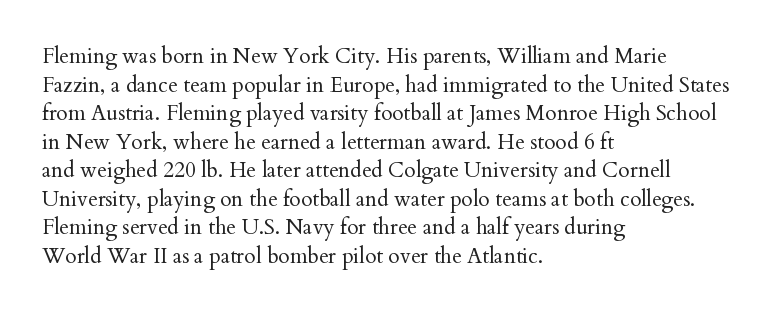
Q: Is the text bold? A: No.
Q: Is the text italic (slanted)? A: No, it is upright.
Q: Is the text underlined? A: No.
Q: How is the paragraph aligned? A: Left-aligned.
Q: Is the spacing between letters normal or unusually wide? A: Normal.
Q: Is the spacing between lines tight, normal or loose? A: Normal.
